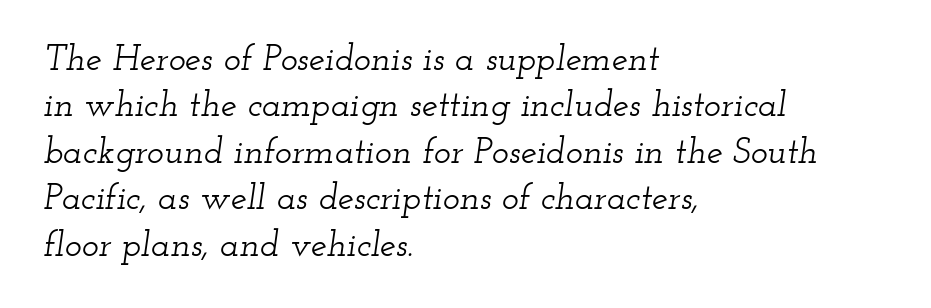
Q: Is the text italic (slanted)? A: Yes, it leans right by about 12 degrees.
Q: Is the typeface a serif or a sans-serif typeface? A: Serif.
Q: Is the text underlined? A: No.
Q: How is the paragraph aligned? A: Left-aligned.
Q: Is the spacing between letters normal or unusually wide? A: Normal.
Q: Is the spacing between lines tight, normal or loose? A: Normal.
Q: Width (condensed, normal, or wide)? A: Wide.
Q: Stroke contrast? A: Low.
Q: x-height? A: Small.
Q: Monospaced? A: No.
